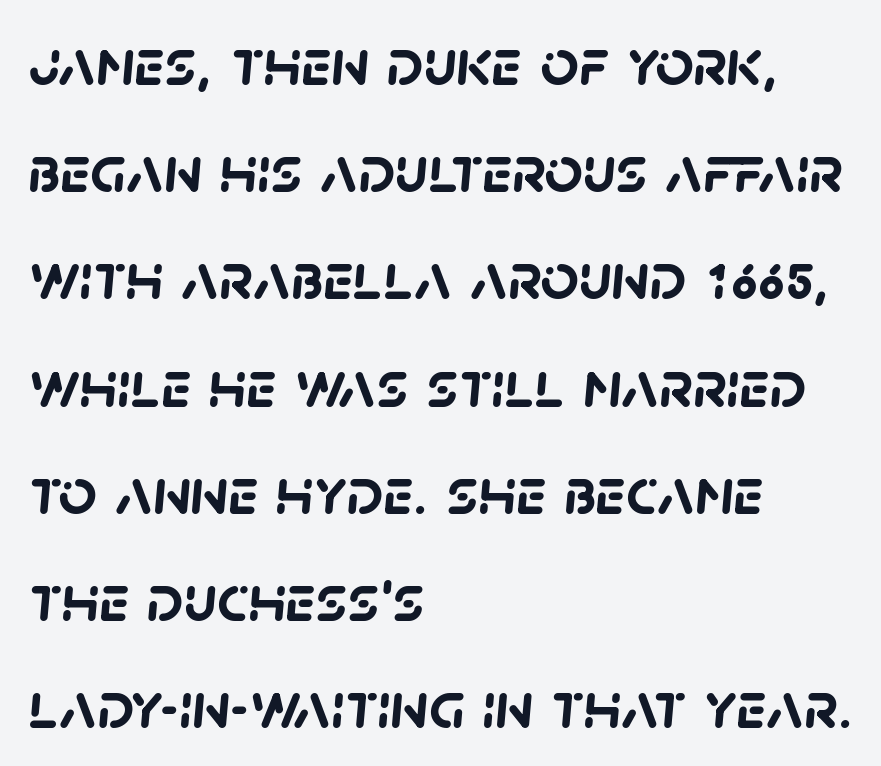
Q: Is the text bold? A: Yes.
Q: Is the typeface a serif or a sans-serif typeface? A: Sans-serif.
Q: Is the text underlined? A: No.
Q: How is the paragraph aligned? A: Left-aligned.
Q: Is the spacing between letters normal or unusually wide? A: Normal.
Q: Is the spacing between lines tight, normal or loose? A: Normal.
Q: Width (condensed, normal, or wide)? A: Normal.
Q: Stroke contrast? A: Low.
Q: x-height? A: Large.
Q: Monospaced? A: No.
